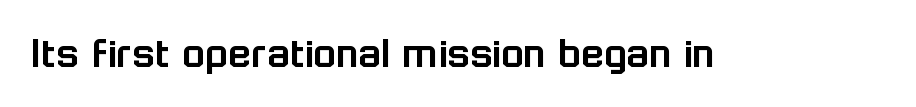
Q: Is the text italic (slanted)? A: No, it is upright.
Q: Is the typeface a serif or a sans-serif typeface? A: Sans-serif.
Q: Is the text underlined? A: No.
Q: Is the spacing between letters normal or unusually wide? A: Normal.
Q: Width (condensed, normal, or wide)? A: Normal.
Q: Stroke contrast? A: Low.
Q: x-height? A: Medium.
Q: Monospaced? A: No.
